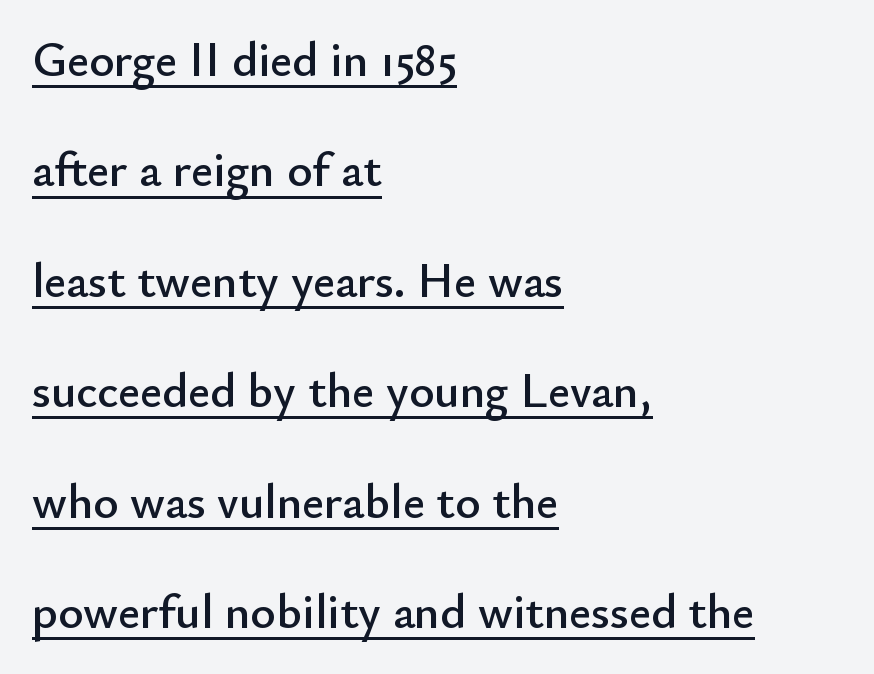
Ordinary non-slanted type is in use. Note: no serifs on the glyphs. These lines are rendered in a variable-pitch font. Honestly, the letter spacing is just normal — you wouldn't notice it. The setting favours the left margin, as ordinary paragraphs usually do.
